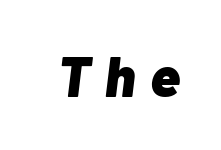
{"italic": "yes", "lean": "right", "slant_degrees": 7, "bold": "yes", "weight": "heavy", "width": "normal", "stroke_contrast": "low", "x_height": "medium", "monospaced": "no", "underline": "no", "letter_spacing": "wide", "letter_spacing_em": 0.27, "glyph_px": 56}
